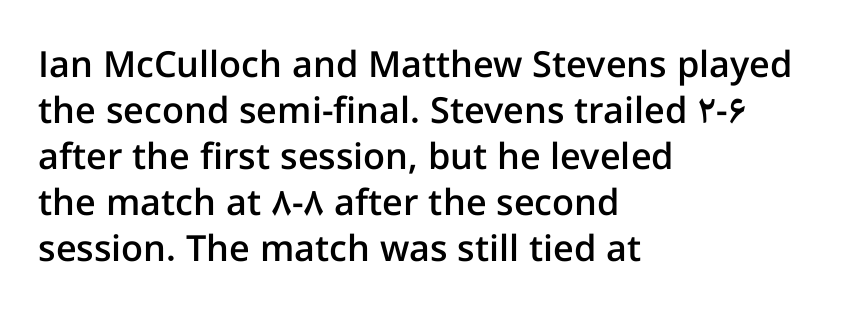
Notice how descenders clear the ascenders below comfortably — that's standard leading. Designer's note — italics off, roman on. Firm but not heavy-handed strokes: this text is semibold. Decoration check: the copy has no underline. Characters follow at the spacing the type designer built in.
